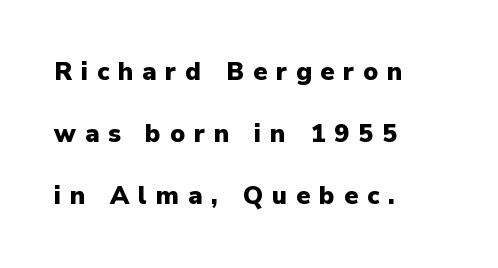
Q: Is the text bold? A: Yes.
Q: Is the text italic (slanted)? A: No, it is upright.
Q: Is the text underlined? A: No.
Q: How is the paragraph aligned? A: Left-aligned.
Q: Is the spacing between letters normal or unusually wide? A: Unusually wide.
Q: Is the spacing between lines tight, normal or loose? A: Loose.
